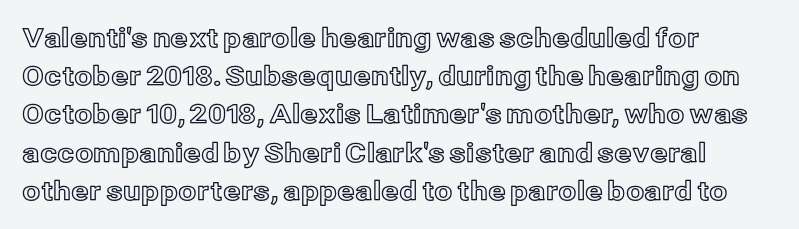
{"italic": "no", "underline": "no", "align": "left", "line_spacing": "normal", "line_spacing_ratio": 1.47, "letter_spacing": "normal", "letter_spacing_em": 0.0, "glyph_px": 26}
